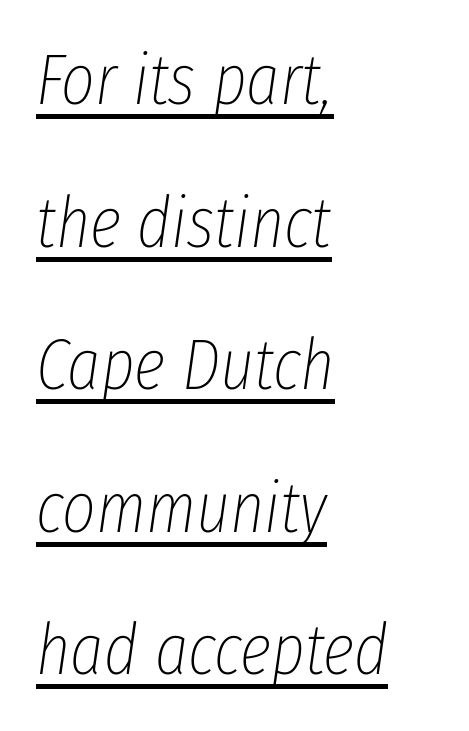
Q: Is the text bold? A: No.
Q: Is the text italic (slanted)? A: Yes, it leans right by about 8 degrees.
Q: Is the text underlined? A: Yes.
Q: How is the paragraph aligned? A: Left-aligned.
Q: Is the spacing between letters normal or unusually wide? A: Normal.
Q: Is the spacing between lines tight, normal or loose? A: Loose.
Q: Width (condensed, normal, or wide)? A: Condensed.
Q: Stroke contrast? A: Low.
Q: x-height? A: Medium.
Q: Monospaced? A: No.
